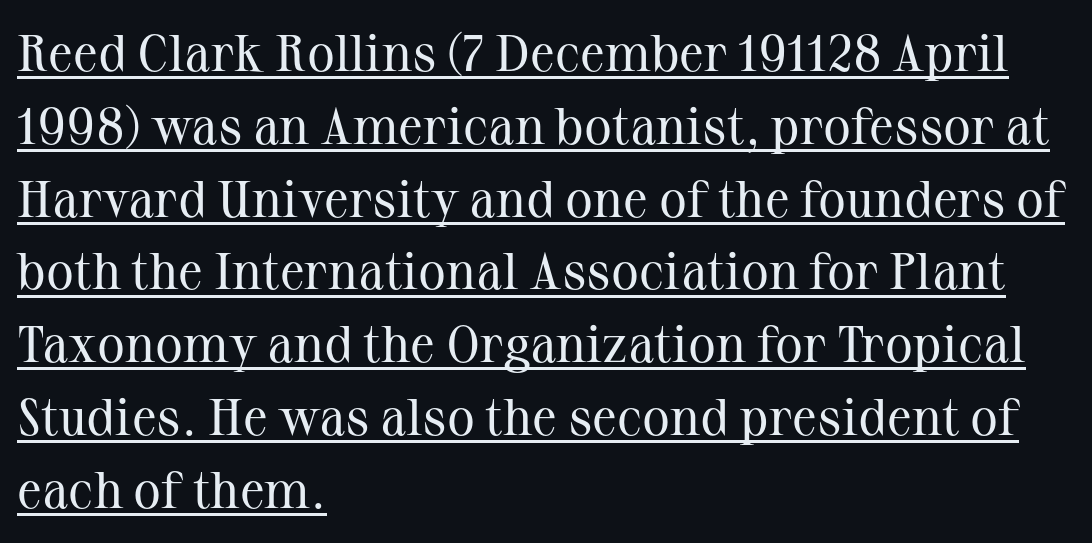
The image shows 52 px regular-weight serif type, upright; set left-aligned, normal line spacing (1.4x), normal letter spacing, underlined; medium stroke contrast and a medium x-height.
